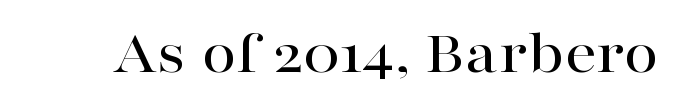
Q: Is the text italic (slanted)? A: No, it is upright.
Q: Is the typeface a serif or a sans-serif typeface? A: Serif.
Q: Is the text underlined? A: No.
Q: Is the spacing between letters normal or unusually wide? A: Normal.
Q: Width (condensed, normal, or wide)? A: Wide.
Q: Stroke contrast? A: High.
Q: x-height? A: Medium.
Q: Monospaced? A: No.
